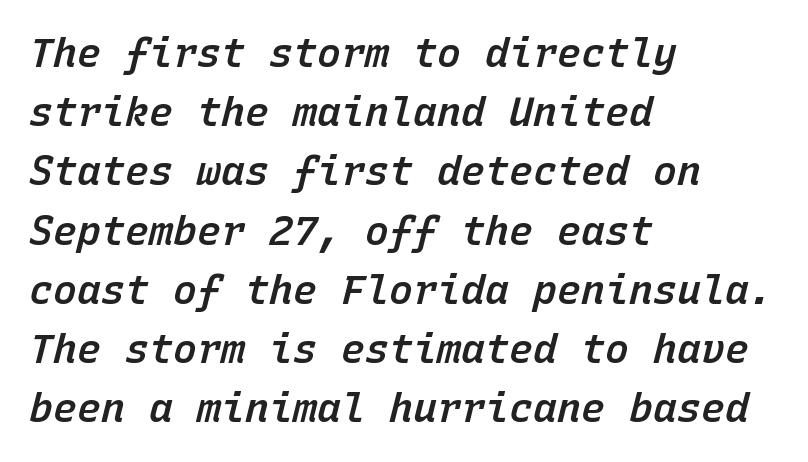
The image shows 40 px semibold type, italic (leaning right), monospaced; set left-aligned, normal line spacing (1.48x), normal letter spacing, not underlined; low stroke contrast and a medium x-height.
